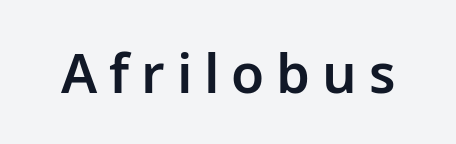
{"serif": "no", "italic": "no", "width": "normal", "stroke_contrast": "low", "x_height": "medium", "monospaced": "no", "underline": "no", "letter_spacing": "wide", "letter_spacing_em": 0.22, "glyph_px": 54}
